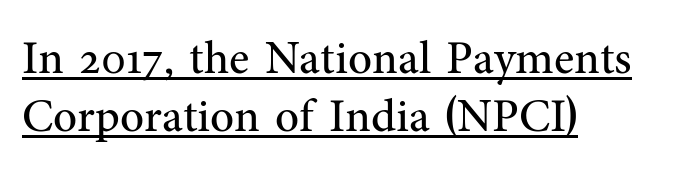
No extra tracking has been applied to these lines. The passage shown is typed in a proportional face where columns would drift. Letterform terminals end in serifs throughout the passage. Stems here are at most as thick as an everyday book face. Notice how the passage keeps a crisp vertical edge on the left only.
